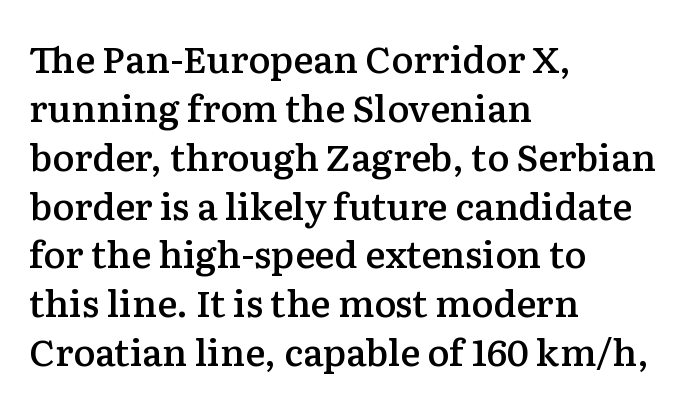
{"serif": "yes", "italic": "no", "bold": "semi", "weight": "semibold", "width": "normal", "stroke_contrast": "low", "x_height": "medium", "monospaced": "no", "underline": "no", "align": "left", "line_spacing": "normal", "line_spacing_ratio": 1.32, "letter_spacing": "normal", "letter_spacing_em": 0.0, "glyph_px": 37}
